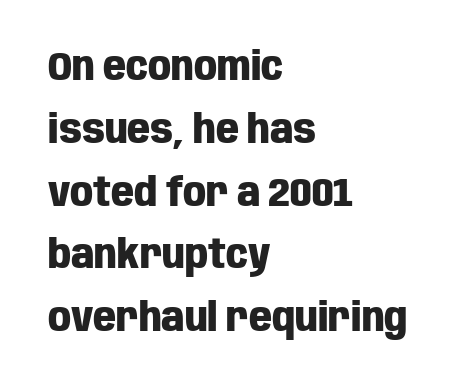
Q: Is the text bold? A: Yes.
Q: Is the text italic (slanted)? A: No, it is upright.
Q: Is the typeface a serif or a sans-serif typeface? A: Sans-serif.
Q: Is the text underlined? A: No.
Q: How is the paragraph aligned? A: Left-aligned.
Q: Is the spacing between letters normal or unusually wide? A: Normal.
Q: Is the spacing between lines tight, normal or loose? A: Normal.
Q: Width (condensed, normal, or wide)? A: Condensed.
Q: Stroke contrast? A: Low.
Q: x-height? A: Large.
Q: Monospaced? A: No.
